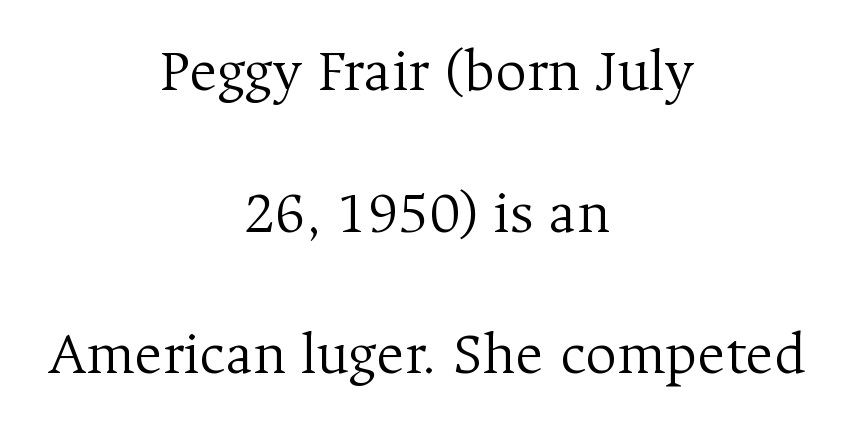
Q: Is the text bold? A: No.
Q: Is the text italic (slanted)? A: No, it is upright.
Q: Is the typeface a serif or a sans-serif typeface? A: Serif.
Q: Is the text underlined? A: No.
Q: How is the paragraph aligned? A: Centered.
Q: Is the spacing between letters normal or unusually wide? A: Normal.
Q: Is the spacing between lines tight, normal or loose? A: Loose.
Q: Width (condensed, normal, or wide)? A: Normal.
Q: Stroke contrast? A: Medium.
Q: x-height? A: Medium.
Q: Monospaced? A: No.
